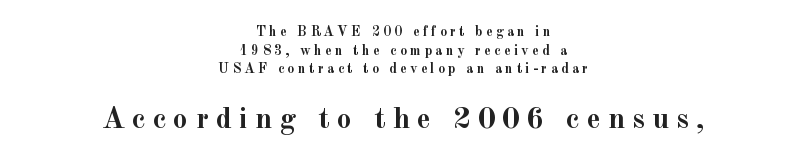
{"serif": "yes", "italic": "no", "bold": "yes", "weight": "semibold", "width": "normal", "x_height": "small", "monospaced": "no", "underline": "no", "align": "center", "line_spacing": "normal", "line_spacing_ratio": 1.33, "letter_spacing": "wide", "letter_spacing_em": 0.23, "larger_block": "second", "size_ratio": 2.14, "glyph_px": 30}
